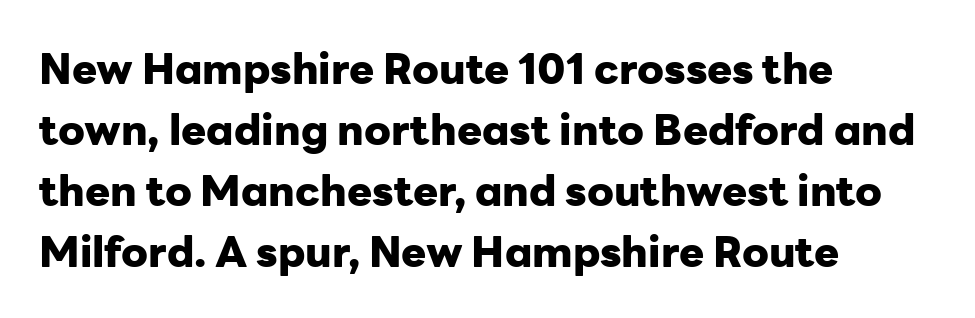
Has an underline been added? It has not. This sample has the flowing, uneven cadence of proportional lettering. These lines are composed in type without serifs. The lettering stays uniformly vertical, giving the passage a roman look. Look at the stroke-to-counter ratio: heavy, a bold.
